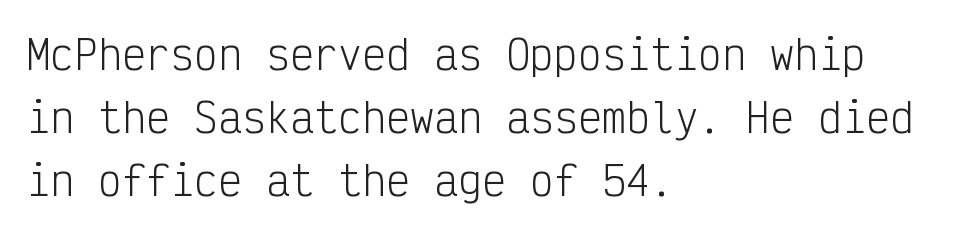
Q: Is the text bold? A: No.
Q: Is the text italic (slanted)? A: No, it is upright.
Q: Is the typeface a serif or a sans-serif typeface? A: Sans-serif.
Q: Is the text underlined? A: No.
Q: How is the paragraph aligned? A: Left-aligned.
Q: Is the spacing between letters normal or unusually wide? A: Normal.
Q: Is the spacing between lines tight, normal or loose? A: Normal.
Q: Width (condensed, normal, or wide)? A: Condensed.
Q: Stroke contrast? A: Low.
Q: x-height? A: Medium.
Q: Monospaced? A: Yes.
